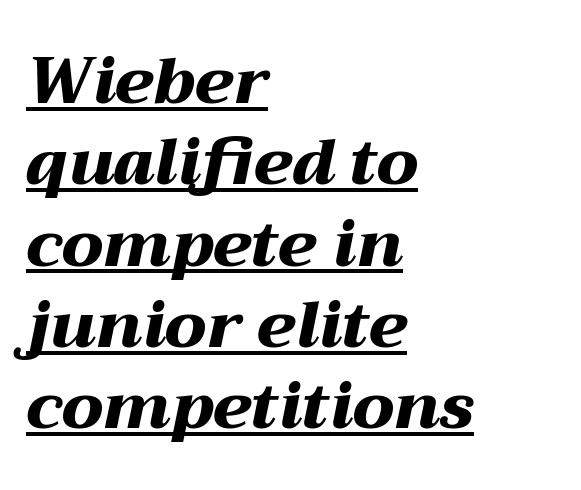
Note the varied advance widths — an 'i' is clearly narrower than an 'm'. This sample uses an oblique cut, with every glyph tilted off the vertical. Typeset ragged right — the left edge is the straight one. Short note: letters normally spaced. Chunky letters — that's bold for sure. Compared with undecorated copy, this sample adds a rule below the words.
